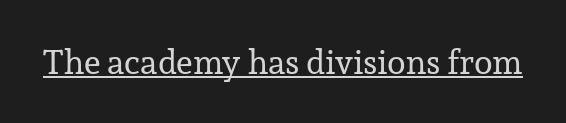
Every word sits above its own underline. Varying glyph widths throughout — classic text-font behaviour. Type style note: has serifs. Think standard paragraph weight, or any step lighter than that.
